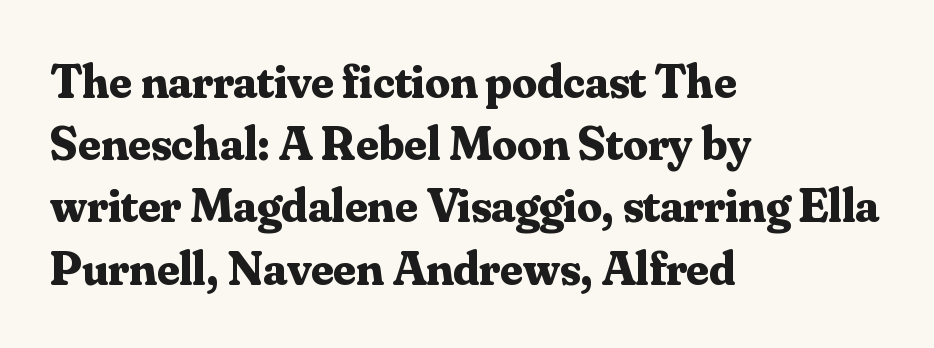
{"serif": "yes", "italic": "no", "bold": "yes", "weight": "bold", "width": "normal", "stroke_contrast": "medium", "x_height": "small", "monospaced": "no", "underline": "no", "align": "left", "line_spacing": "normal", "line_spacing_ratio": 1.27, "letter_spacing": "normal", "letter_spacing_em": 0.0, "glyph_px": 49}
